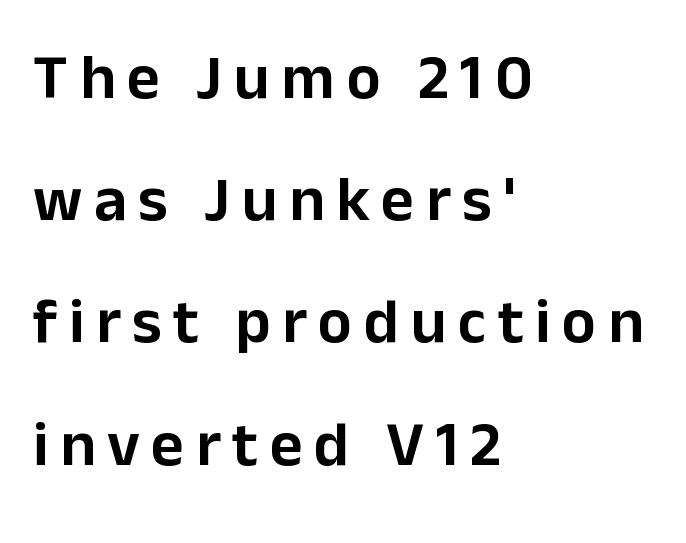
Style check: upright. These lines stack with their left ends in a neat column. Spacing verdict: proportional, widths tailored to each character. Clear beneath every line of the passage. Look at the bottom of the vertical strokes: they stop flat, with no serifs. Vertical spacing — loose.
